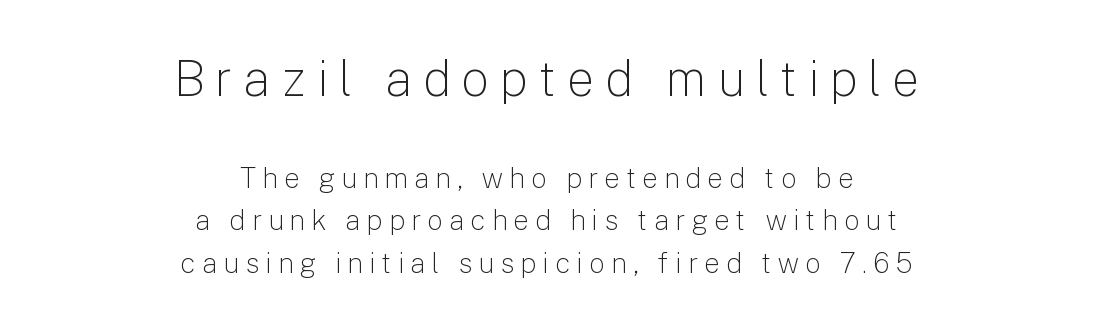
Q: Is the text bold? A: No.
Q: Is the text italic (slanted)? A: No, it is upright.
Q: Is the typeface a serif or a sans-serif typeface? A: Sans-serif.
Q: Is the text underlined? A: No.
Q: How is the paragraph aligned? A: Centered.
Q: Is the spacing between letters normal or unusually wide? A: Unusually wide.
Q: Is the spacing between lines tight, normal or loose? A: Normal.
Q: Which block of text is set in a larger size, the first (top) or the second (bottom)? A: The first (top) one.
Q: Width (condensed, normal, or wide)? A: Normal.
Q: Stroke contrast? A: Low.
Q: x-height? A: Medium.
Q: Monospaced? A: No.
